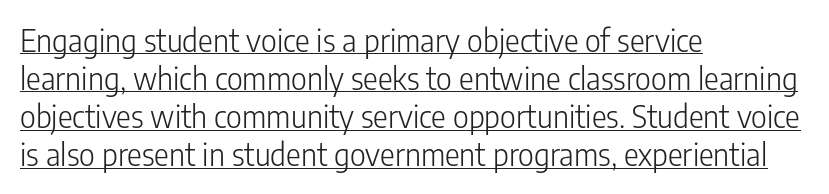
Q: Is the text bold? A: No.
Q: Is the text italic (slanted)? A: No, it is upright.
Q: Is the typeface a serif or a sans-serif typeface? A: Sans-serif.
Q: Is the text underlined? A: Yes.
Q: How is the paragraph aligned? A: Left-aligned.
Q: Is the spacing between letters normal or unusually wide? A: Normal.
Q: Width (condensed, normal, or wide)? A: Condensed.
Q: Stroke contrast? A: Low.
Q: x-height? A: Medium.
Q: Monospaced? A: No.
